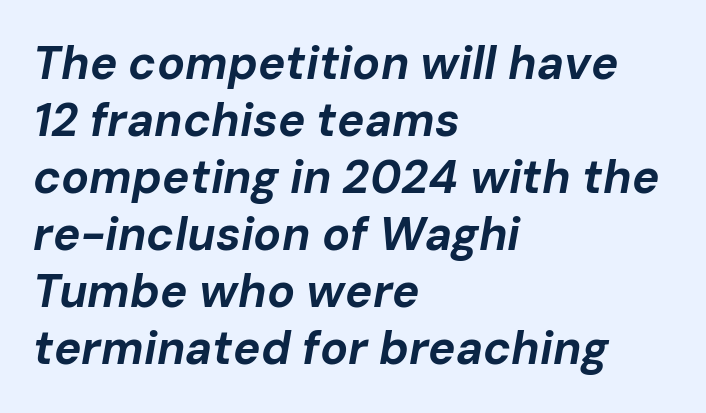
Looks like regular typesetting: each glyph gets only the width it needs. Letters rest on an invisible, unmarked baseline. The font is running at its bold setting. Default kerning and tracking; the words read as compact shapes.
